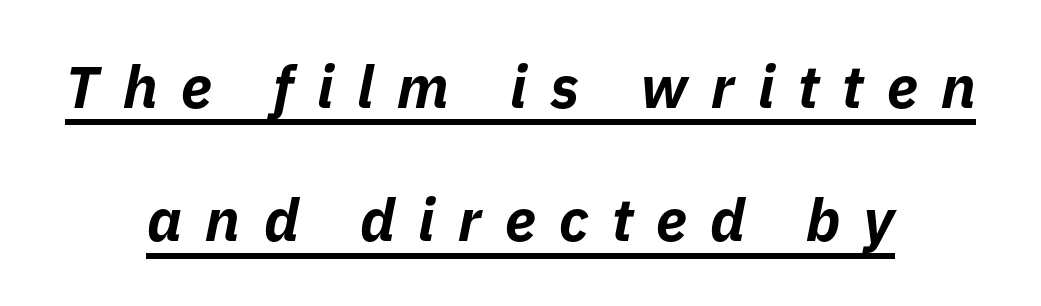
The image shows 59 px bold type, italic (leaning right); set centered, loose line spacing (2.26x), unusually wide letter spacing (+0.4 em), underlined; low stroke contrast and a medium x-height.
